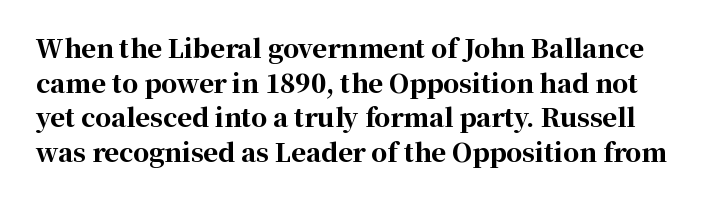
In terms of weight, the rendering is a true, heavy bold. Descenders are the only things crossing below the line. These lines sit exactly where default settings would place them. These lines were composed using upright roman letters. Standard letterfit; no display-style spreading of the glyphs.
